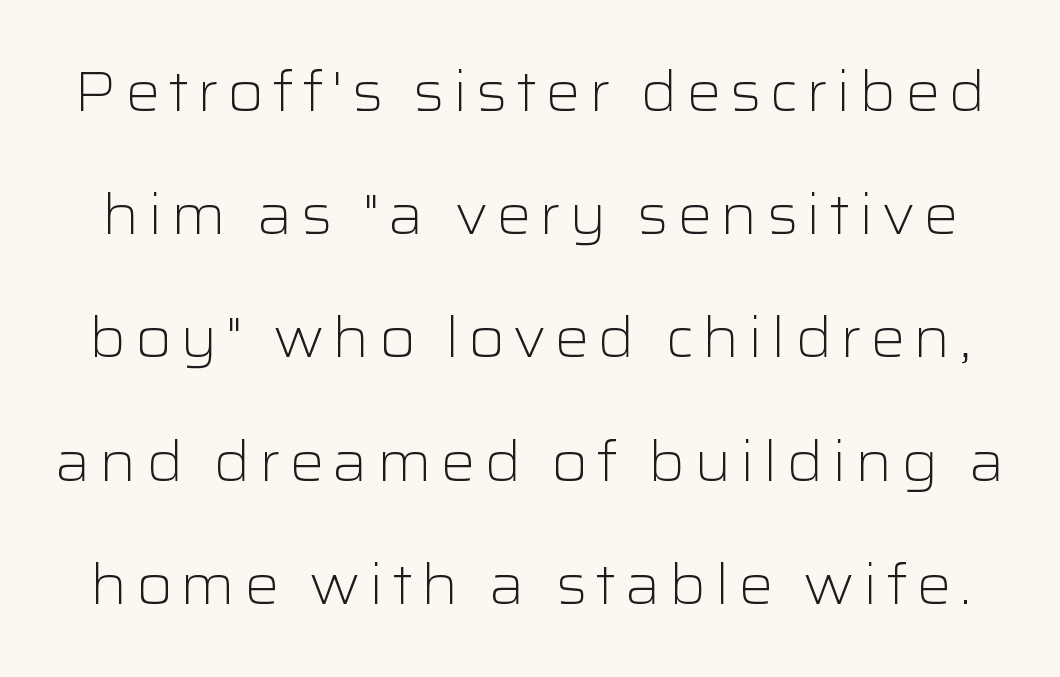
The image shows 55 px light, wide sans-serif type, upright; set loose line spacing (2.24x), not underlined; low stroke contrast and a medium x-height.
